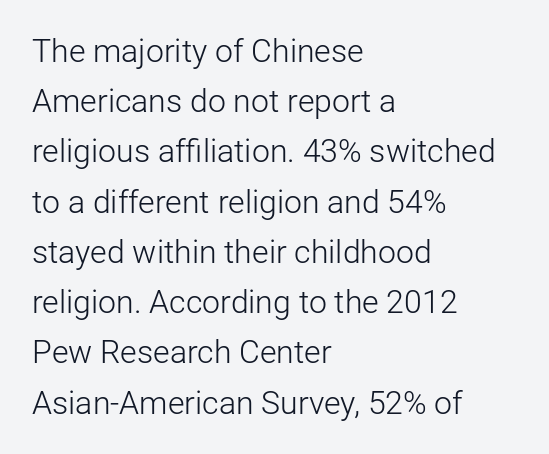
Q: Is the text bold? A: No.
Q: Is the text italic (slanted)? A: No, it is upright.
Q: Is the typeface a serif or a sans-serif typeface? A: Sans-serif.
Q: Is the text underlined? A: No.
Q: How is the paragraph aligned? A: Left-aligned.
Q: Is the spacing between letters normal or unusually wide? A: Normal.
Q: Is the spacing between lines tight, normal or loose? A: Normal.
Q: Width (condensed, normal, or wide)? A: Normal.
Q: Stroke contrast? A: Low.
Q: x-height? A: Medium.
Q: Monospaced? A: No.
